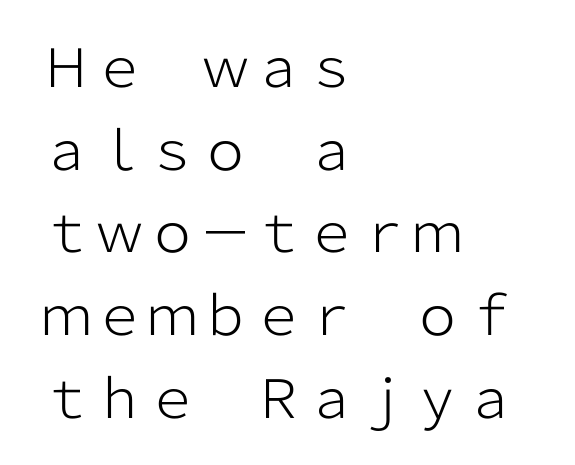
Q: Is the text bold? A: No.
Q: Is the text italic (slanted)? A: No, it is upright.
Q: Is the typeface a serif or a sans-serif typeface? A: Sans-serif.
Q: Is the text underlined? A: No.
Q: How is the paragraph aligned? A: Left-aligned.
Q: Is the spacing between letters normal or unusually wide? A: Normal.
Q: Is the spacing between lines tight, normal or loose? A: Normal.
Q: Width (condensed, normal, or wide)? A: Normal.
Q: Stroke contrast? A: Low.
Q: x-height? A: Medium.
Q: Monospaced? A: No.
